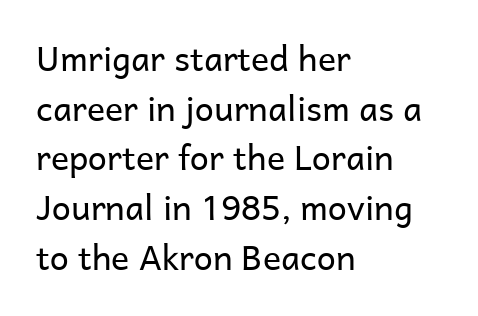
{"serif": "no", "italic": "no", "bold": "no", "weight": "regular", "width": "normal", "stroke_contrast": "low", "x_height": "medium", "monospaced": "no", "underline": "no", "align": "left", "line_spacing": "normal", "line_spacing_ratio": 1.46, "letter_spacing": "normal", "letter_spacing_em": 0.0, "glyph_px": 34}
